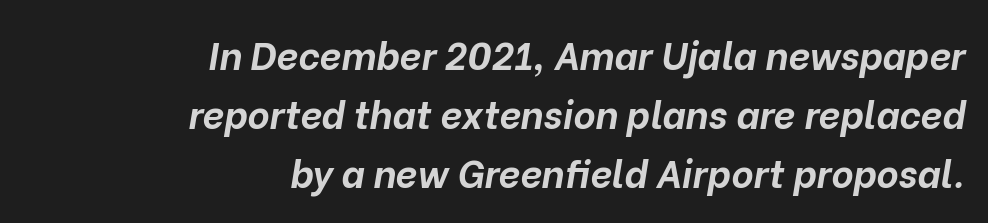
If you drew a line through each stem, it would be angled. The passage shown is typed in a proportional face where columns would drift. This sample is right-justified, so line beginnings fall wherever the words allow. The block of text has a typical density, with ordinary space between rows. Glance below the letters and you will spot only blank space. How heavy is the stroke? Heavy — this is a bold.
